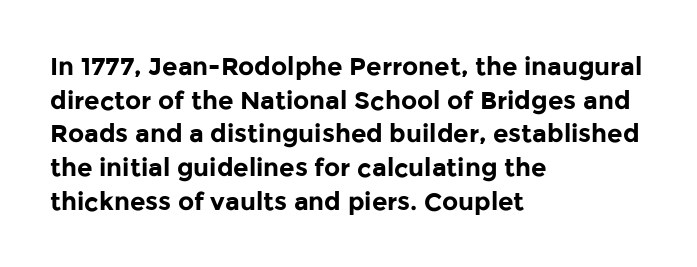
Q: Is the text bold? A: Yes.
Q: Is the text italic (slanted)? A: No, it is upright.
Q: Is the text underlined? A: No.
Q: How is the paragraph aligned? A: Left-aligned.
Q: Is the spacing between letters normal or unusually wide? A: Normal.
Q: Is the spacing between lines tight, normal or loose? A: Normal.
